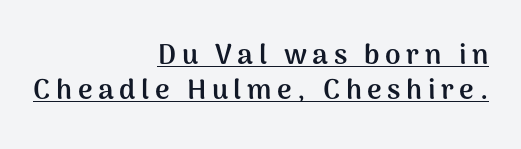
{"serif": "no", "italic": "no", "bold": "yes", "weight": "semibold", "width": "normal", "stroke_contrast": "medium", "x_height": "medium", "monospaced": "no", "underline": "yes", "align": "right", "line_spacing": "normal", "line_spacing_ratio": 1.26, "letter_spacing": "wide", "letter_spacing_em": 0.2, "glyph_px": 28}
